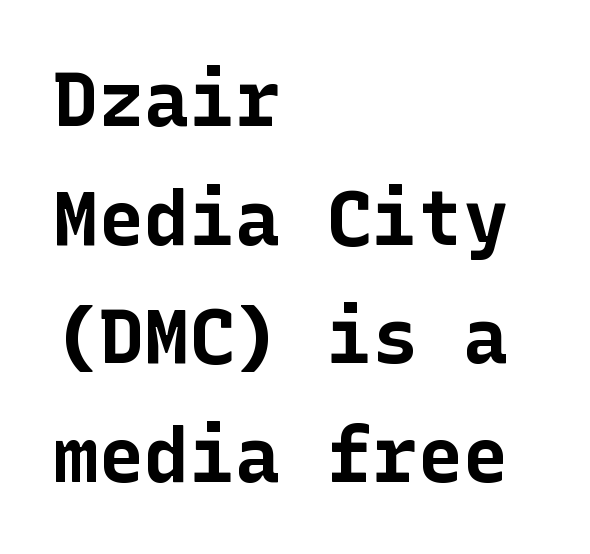
{"serif": "no", "italic": "no", "bold": "yes", "weight": "bold", "width": "normal", "stroke_contrast": "low", "x_height": "medium", "underline": "no", "align": "left", "line_spacing": "normal", "line_spacing_ratio": 1.56, "letter_spacing": "normal", "letter_spacing_em": 0.0, "glyph_px": 76}
